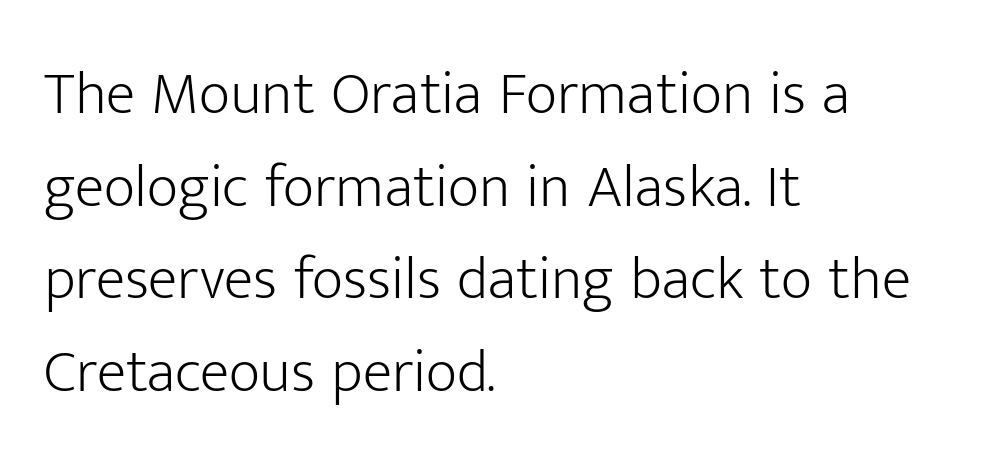
{"serif": "no", "italic": "no", "bold": "no", "weight": "light", "width": "normal", "stroke_contrast": "low", "x_height": "medium", "monospaced": "no", "underline": "no", "align": "left", "line_spacing": "normal", "line_spacing_ratio": 1.52, "letter_spacing": "normal", "letter_spacing_em": 0.0, "glyph_px": 61}
